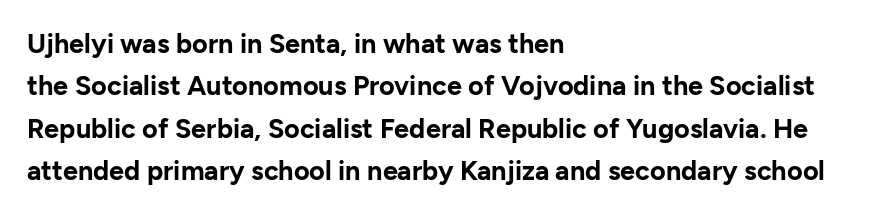
Q: Is the text bold? A: Yes.
Q: Is the text italic (slanted)? A: No, it is upright.
Q: Is the text underlined? A: No.
Q: How is the paragraph aligned? A: Left-aligned.
Q: Is the spacing between letters normal or unusually wide? A: Normal.
Q: Is the spacing between lines tight, normal or loose? A: Normal.
